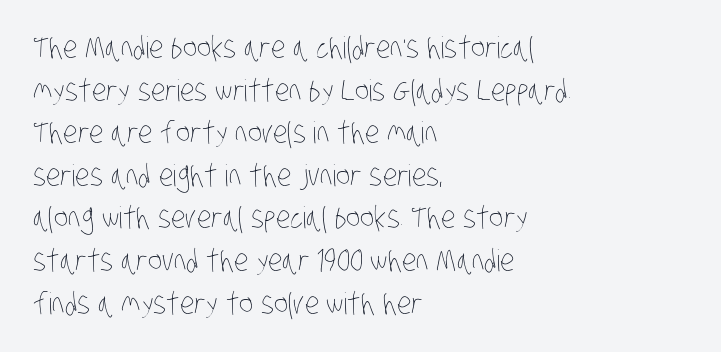
The paragraph has a hard left edge and a soft right edge. The letters sit at their default tracking, neither squeezed nor spread. Is the type heavy? It reads as light-to-regular instead. Here the designer chose a conventional face with non-uniform glyph widths. A bare baseline throughout the passage.
